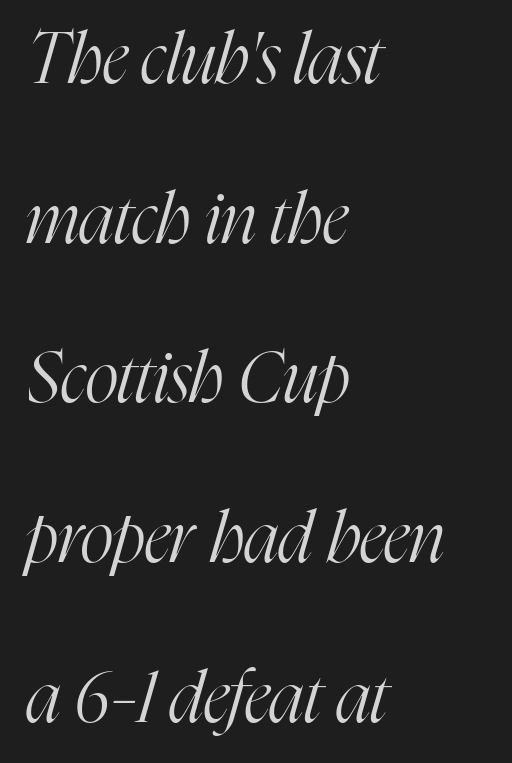
The image shows 71 px light, condensed serif type, italic (leaning right); set left-aligned, loose line spacing (2.25x), normal letter spacing, not underlined; high stroke contrast and a medium x-height.
